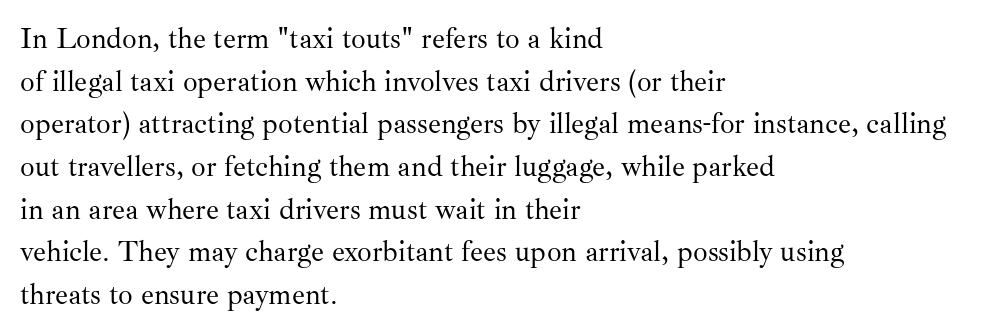
{"serif": "yes", "italic": "no", "bold": "no", "weight": "regular", "width": "normal", "stroke_contrast": "medium", "x_height": "small", "monospaced": "no", "underline": "no", "align": "left", "line_spacing": "normal", "line_spacing_ratio": 1.47, "letter_spacing": "normal", "letter_spacing_em": 0.0, "glyph_px": 29}
